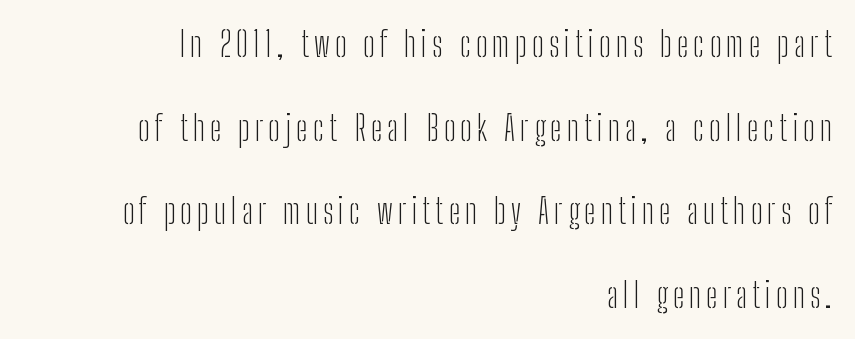
{"serif": "no", "italic": "no", "bold": "no", "weight": "light", "width": "condensed", "stroke_contrast": "low", "x_height": "medium", "monospaced": "no", "underline": "no", "align": "right", "line_spacing": "loose", "line_spacing_ratio": 2.46, "glyph_px": 34}
